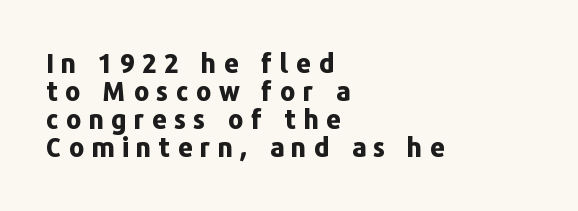
{"italic": "no", "bold": "yes", "underline": "no", "align": "left", "line_spacing": "tight", "line_spacing_ratio": 1.08, "letter_spacing": "wide", "letter_spacing_em": 0.28, "glyph_px": 26}
